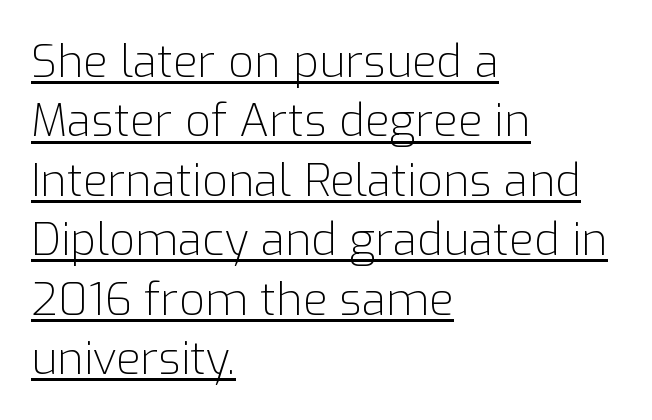
Q: Is the text bold? A: No.
Q: Is the text italic (slanted)? A: No, it is upright.
Q: Is the typeface a serif or a sans-serif typeface? A: Sans-serif.
Q: Is the text underlined? A: Yes.
Q: How is the paragraph aligned? A: Left-aligned.
Q: Is the spacing between letters normal or unusually wide? A: Normal.
Q: Is the spacing between lines tight, normal or loose? A: Normal.
Q: Width (condensed, normal, or wide)? A: Normal.
Q: Stroke contrast? A: Low.
Q: x-height? A: Medium.
Q: Monospaced? A: No.
